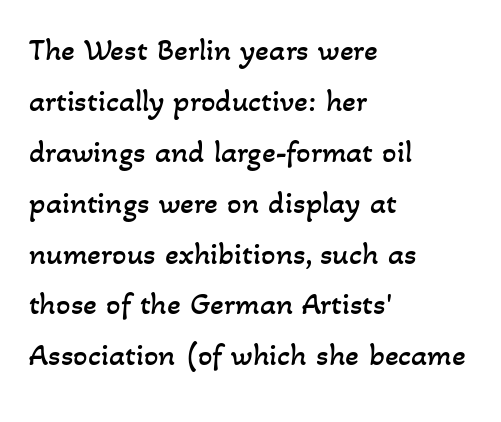
A student would call this left alignment; a typographer would say flush left, rag right. The tracking reads as untouched default to a designer's eye. Quick note: underline off. Baseline-to-baseline distance is the conventional proportion of letter height. Do the characters align in a grid? No, the font is proportional.
